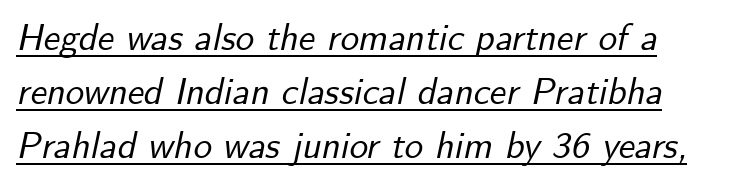
Q: Is the text italic (slanted)? A: Yes, it leans right by about 12 degrees.
Q: Is the text underlined? A: Yes.
Q: How is the paragraph aligned? A: Left-aligned.
Q: Is the spacing between letters normal or unusually wide? A: Normal.
Q: Is the spacing between lines tight, normal or loose? A: Normal.
Q: Width (condensed, normal, or wide)? A: Normal.
Q: Stroke contrast? A: Low.
Q: x-height? A: Small.
Q: Monospaced? A: No.
